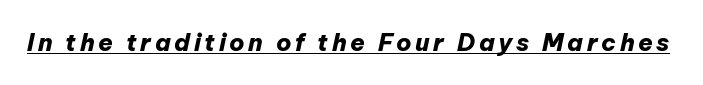
Q: Is the text bold? A: Yes.
Q: Is the text italic (slanted)? A: Yes, it leans right by about 12 degrees.
Q: Is the text underlined? A: Yes.
